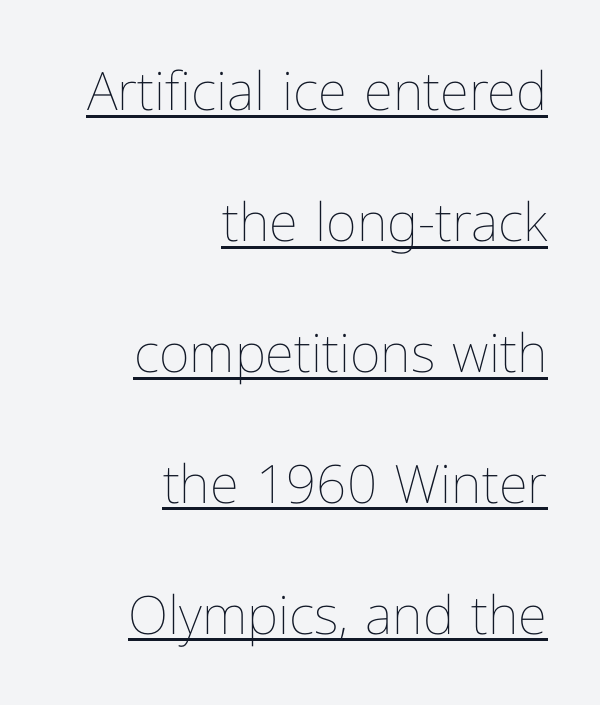
In terms of letterspacing, this is plain default setting. The strokes carry an ordinary text weight at most. Proportional: the letters do not fall into vertical columns. In designer terms, the underline attribute is active on this setting. The paragraph has a hard right edge and a soft left edge.
